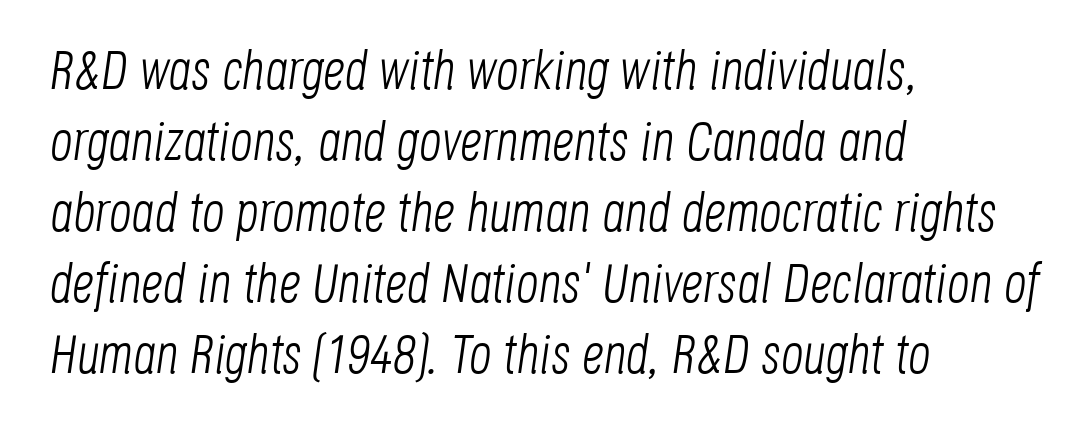
Q: Is the text bold? A: No.
Q: Is the text italic (slanted)? A: Yes, it leans right by about 8 degrees.
Q: Is the text underlined? A: No.
Q: How is the paragraph aligned? A: Left-aligned.
Q: Is the spacing between letters normal or unusually wide? A: Normal.
Q: Is the spacing between lines tight, normal or loose? A: Normal.
Q: Width (condensed, normal, or wide)? A: Condensed.
Q: Stroke contrast? A: Low.
Q: x-height? A: Large.
Q: Monospaced? A: No.
